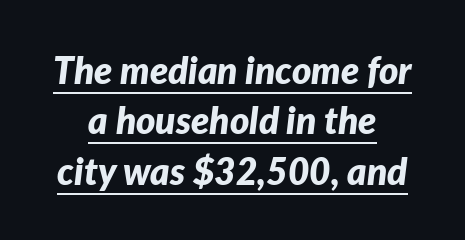
Q: Is the text bold? A: Yes.
Q: Is the text italic (slanted)? A: Yes, it leans right by about 7 degrees.
Q: Is the text underlined? A: Yes.
Q: How is the paragraph aligned? A: Centered.
Q: Is the spacing between letters normal or unusually wide? A: Normal.
Q: Is the spacing between lines tight, normal or loose? A: Normal.
Q: Width (condensed, normal, or wide)? A: Normal.
Q: Stroke contrast? A: Low.
Q: x-height? A: Medium.
Q: Monospaced? A: No.
